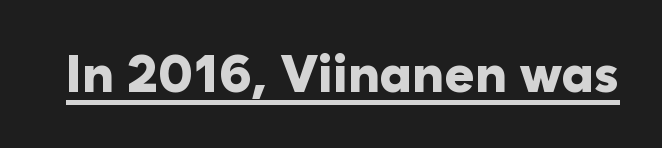
The image shows 51 px heavy sans-serif type, upright; set normal letter spacing, underlined; low stroke contrast and a medium x-height.
